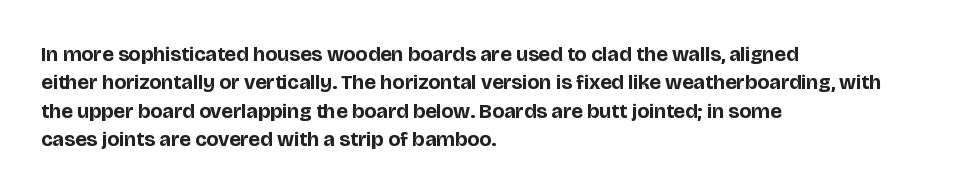
The image shows 21 px bold type, upright; set left-aligned, normal line spacing (1.35x), normal letter spacing, not underlined.
